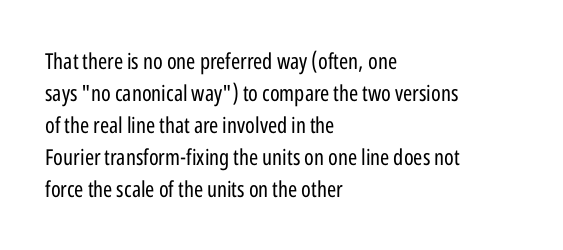
The image shows 22 px text type, upright; set left-aligned, normal line spacing (1.46x), normal letter spacing, not underlined.
